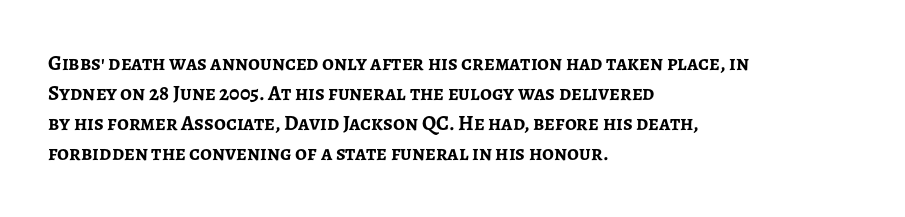
The font's upright variant was chosen for this text. These lines keep a tight, regular rhythm from letter to letter. Notice how thick the strokes are: this is what a full bold looks like. These lines sit exactly where default settings would place them.
